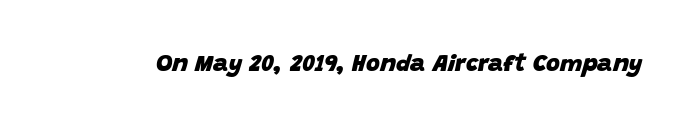
{"italic": "yes", "lean": "right", "slant_degrees": 15, "bold": "yes", "underline": "no", "letter_spacing": "normal", "letter_spacing_em": 0.0, "glyph_px": 24}
